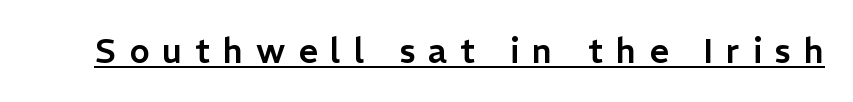
The rendering uses natural spacing where letterforms have individual widths. What stands out about the letter spacing? Its width — letters are far apart. Font category for this specimen: sans-serif. Honestly, the underline is the first thing you notice here. The letters stand straight up with perfectly vertical stems.
